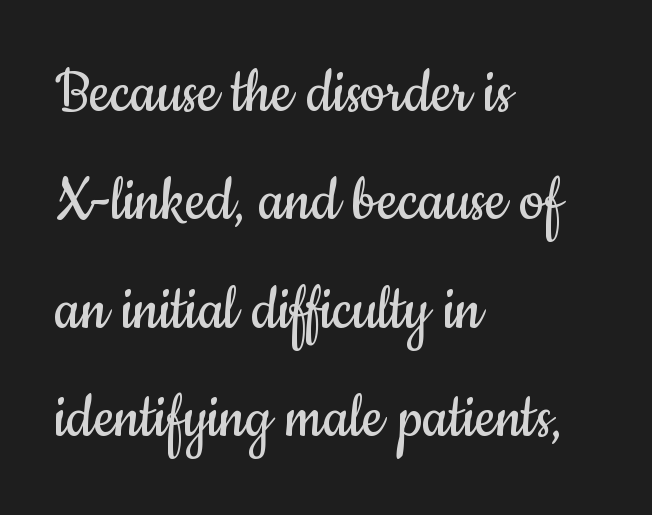
{"serif": "no", "bold": "no", "weight": "regular", "width": "condensed", "stroke_contrast": "low", "x_height": "small", "monospaced": "no", "underline": "no", "align": "left", "line_spacing": "normal", "line_spacing_ratio": 1.55, "letter_spacing": "normal", "letter_spacing_em": 0.0, "glyph_px": 70}
